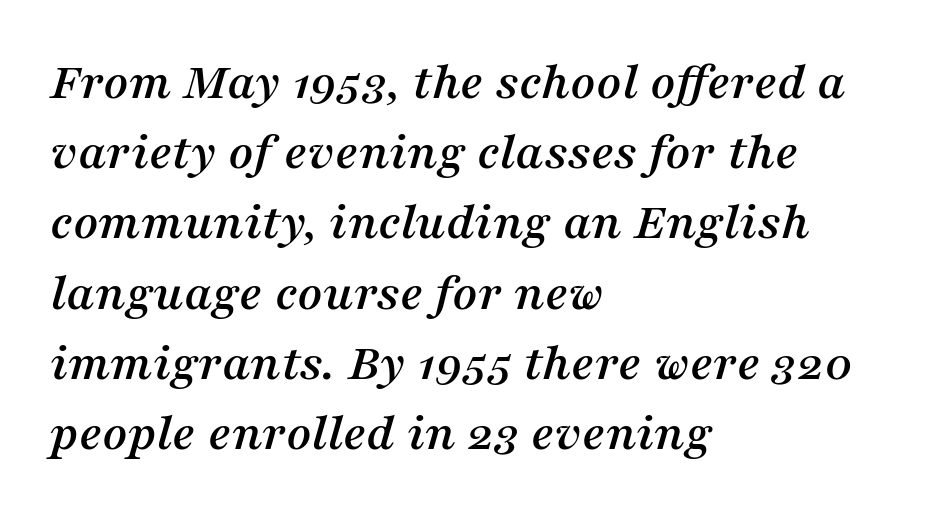
{"serif": "yes", "italic": "yes", "lean": "right", "slant_degrees": 16, "width": "normal", "stroke_contrast": "medium", "x_height": "medium", "monospaced": "no", "underline": "no", "align": "left", "line_spacing": "normal", "line_spacing_ratio": 1.3, "letter_spacing": "normal", "letter_spacing_em": 0.0, "glyph_px": 54}
